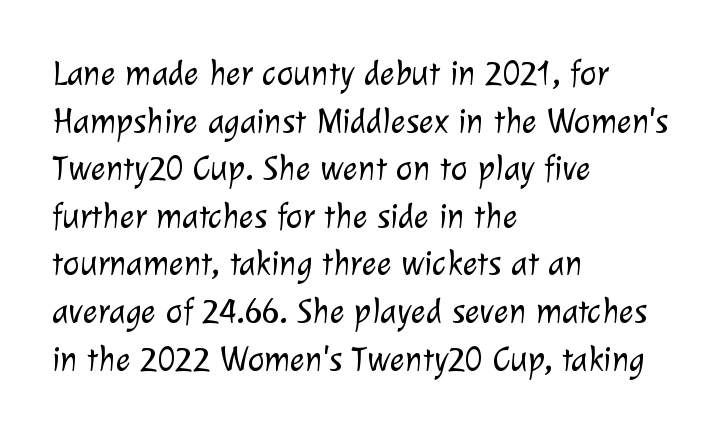
The image shows 35 px light sans-serif type; set left-aligned, normal line spacing (1.36x), normal letter spacing, not underlined; low stroke contrast and a medium x-height.
